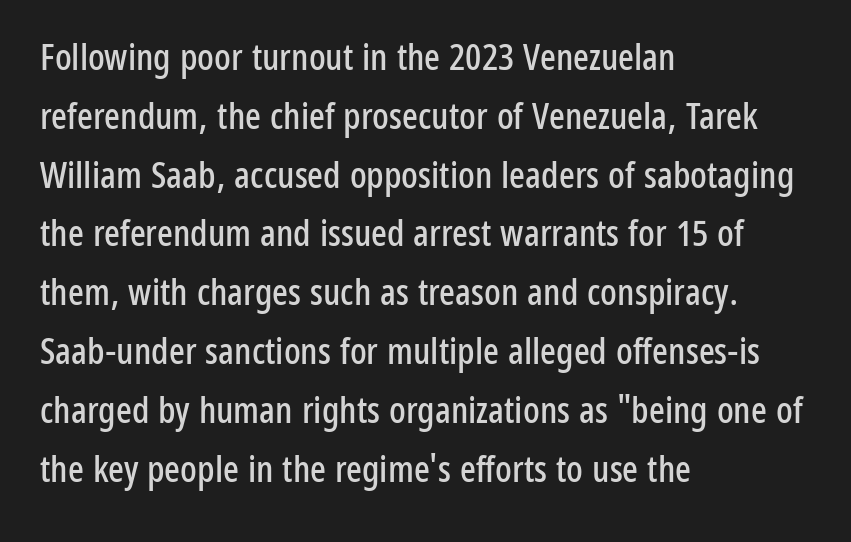
{"serif": "no", "italic": "no", "width": "condensed", "stroke_contrast": "low", "x_height": "medium", "monospaced": "no", "underline": "no", "align": "left", "line_spacing": "normal", "line_spacing_ratio": 1.59, "letter_spacing": "normal", "letter_spacing_em": 0.0, "glyph_px": 37}
